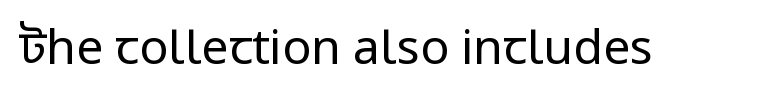
Q: Is the text bold? A: No.
Q: Is the text italic (slanted)? A: No, it is upright.
Q: Is the typeface a serif or a sans-serif typeface? A: Sans-serif.
Q: Is the text underlined? A: No.
Q: Is the spacing between letters normal or unusually wide? A: Normal.
Q: Width (condensed, normal, or wide)? A: Normal.
Q: Stroke contrast? A: Low.
Q: x-height? A: Medium.
Q: Monospaced? A: No.
